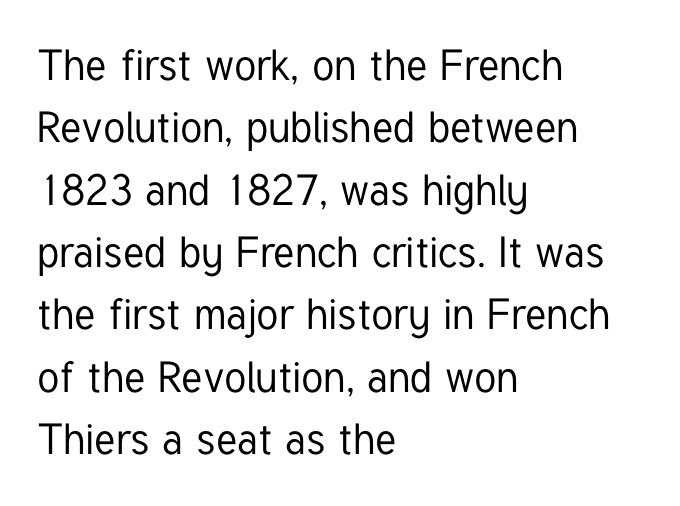
Q: Is the text italic (slanted)? A: No, it is upright.
Q: Is the typeface a serif or a sans-serif typeface? A: Sans-serif.
Q: Is the text underlined? A: No.
Q: How is the paragraph aligned? A: Left-aligned.
Q: Is the spacing between letters normal or unusually wide? A: Normal.
Q: Is the spacing between lines tight, normal or loose? A: Normal.
Q: Width (condensed, normal, or wide)? A: Condensed.
Q: Stroke contrast? A: Low.
Q: x-height? A: Medium.
Q: Monospaced? A: No.
